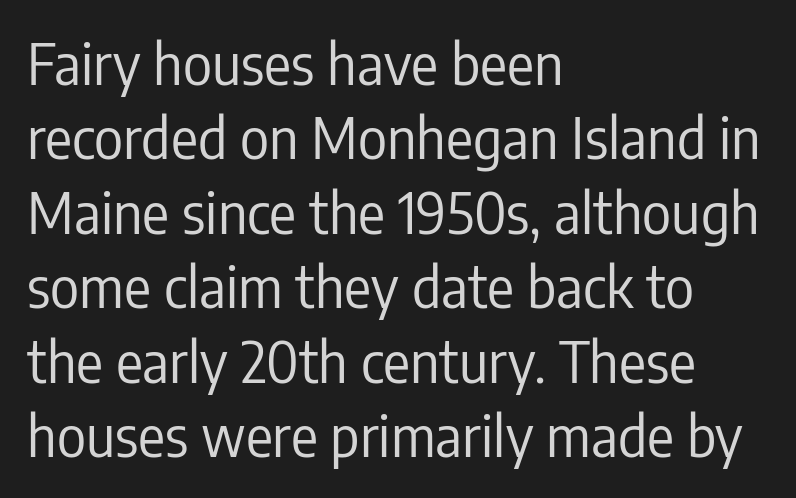
The image shows 56 px regular-weight, condensed sans-serif type, upright; set left-aligned, normal line spacing (1.33x), normal letter spacing, not underlined; low stroke contrast and a medium x-height.
